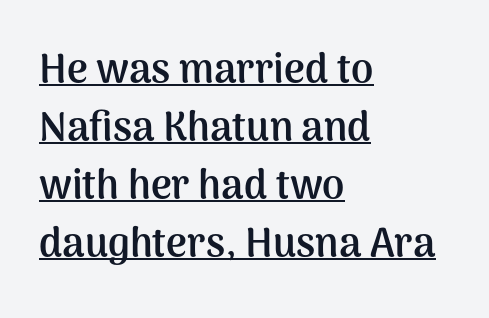
The image shows 40 px semibold sans-serif type, upright; set left-aligned, normal line spacing (1.45x), normal letter spacing, underlined; medium stroke contrast and a medium x-height.
